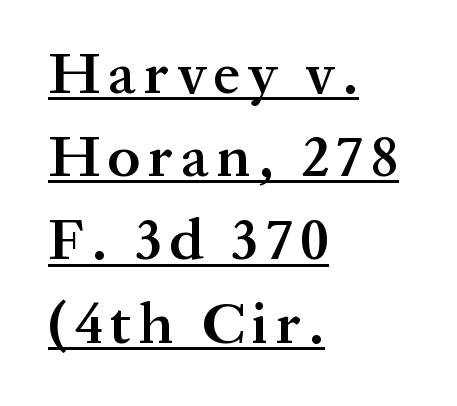
The image shows 59 px semibold serif type, upright; set left-aligned, normal line spacing (1.41x), underlined; medium stroke contrast and a medium x-height.
